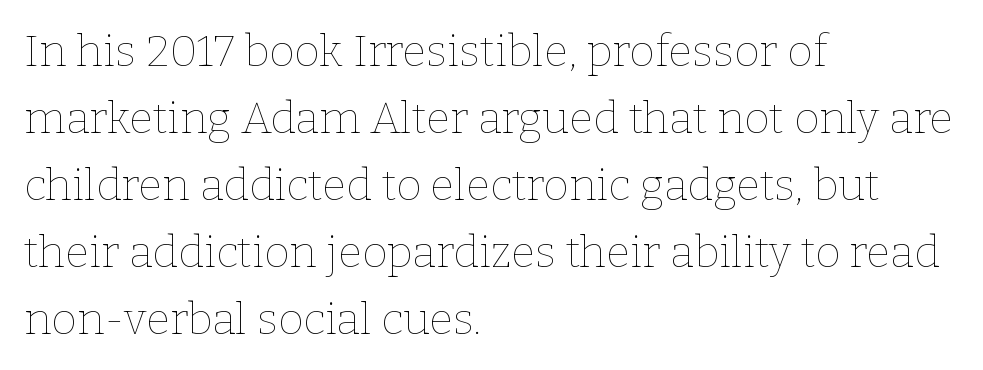
Q: Is the text bold? A: No.
Q: Is the text italic (slanted)? A: No, it is upright.
Q: Is the text underlined? A: No.
Q: How is the paragraph aligned? A: Left-aligned.
Q: Is the spacing between letters normal or unusually wide? A: Normal.
Q: Is the spacing between lines tight, normal or loose? A: Normal.
Q: Width (condensed, normal, or wide)? A: Normal.
Q: Stroke contrast? A: Low.
Q: x-height? A: Medium.
Q: Monospaced? A: No.
